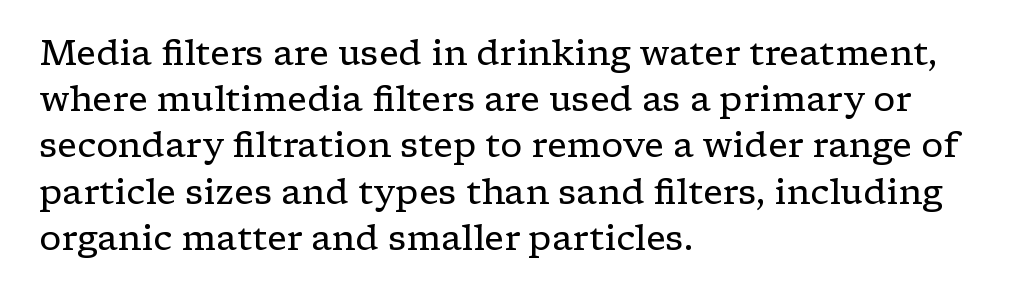
The image shows 35 px regular-weight, wide serif type, upright; set left-aligned, normal line spacing (1.32x), normal letter spacing, not underlined; low stroke contrast and a medium x-height.
